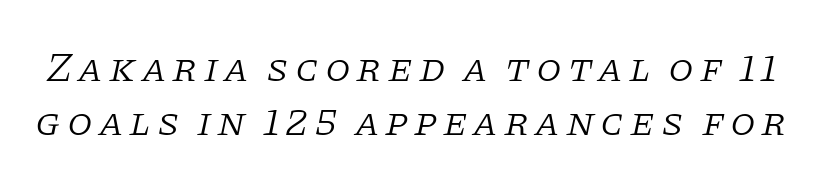
Characters are canted at an angle relative to the baseline's perpendicular. I'd call this a serif setting — the letters wear small feet. Is this a fixed-width face? No — the glyphs have proportional, varying widths. The space directly below the letters is spotless. What's the leading like? Ordinary, nothing unusual.
